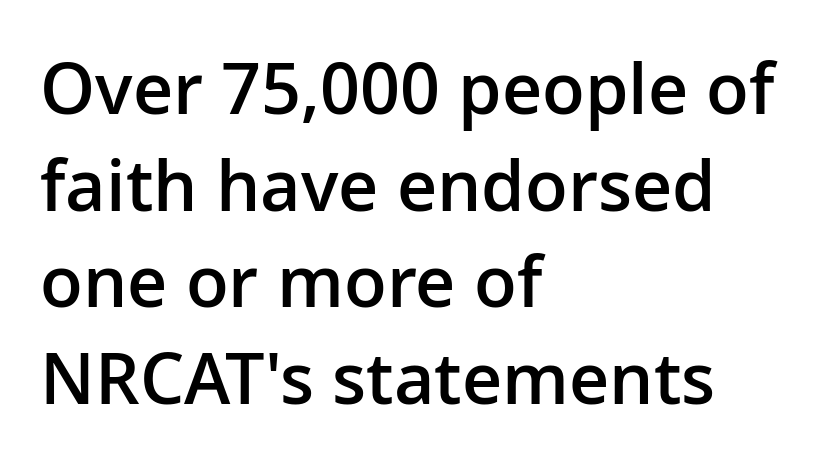
{"serif": "no", "italic": "no", "bold": "semi", "weight": "semibold", "width": "normal", "stroke_contrast": "low", "x_height": "medium", "monospaced": "no", "underline": "no", "align": "left", "line_spacing": "normal", "line_spacing_ratio": 1.38, "letter_spacing": "normal", "letter_spacing_em": 0.0, "glyph_px": 70}
